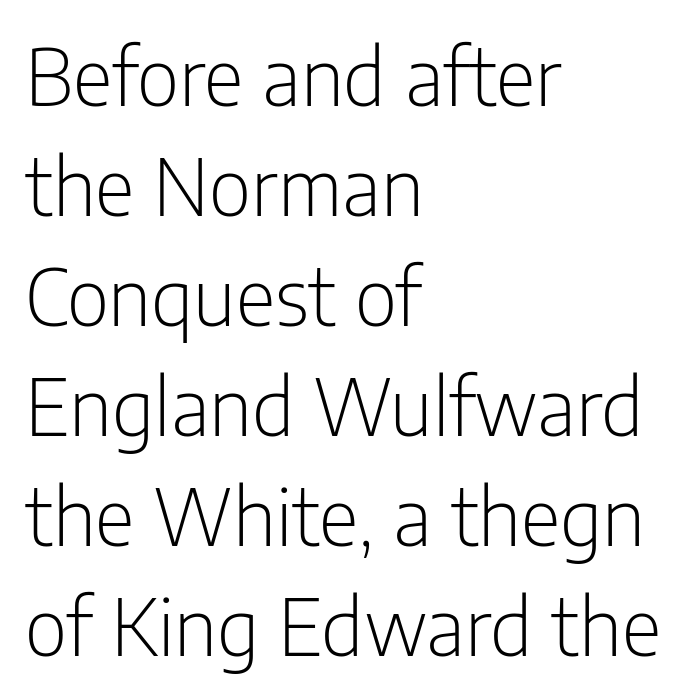
The image shows 78 px light, condensed sans-serif type, upright; set left-aligned, normal line spacing (1.41x), normal letter spacing, not underlined; low stroke contrast and a medium x-height.
